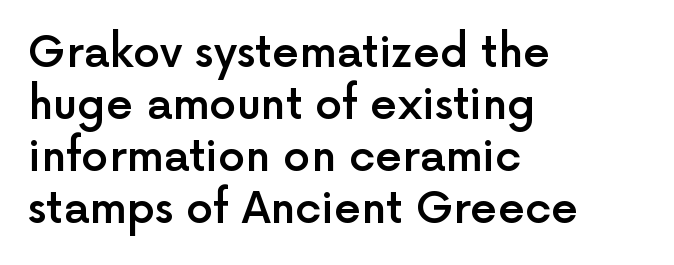
The image shows 43 px semibold sans-serif type, upright; set left-aligned, line spacing 1.21x, normal letter spacing, not underlined; a medium x-height.
